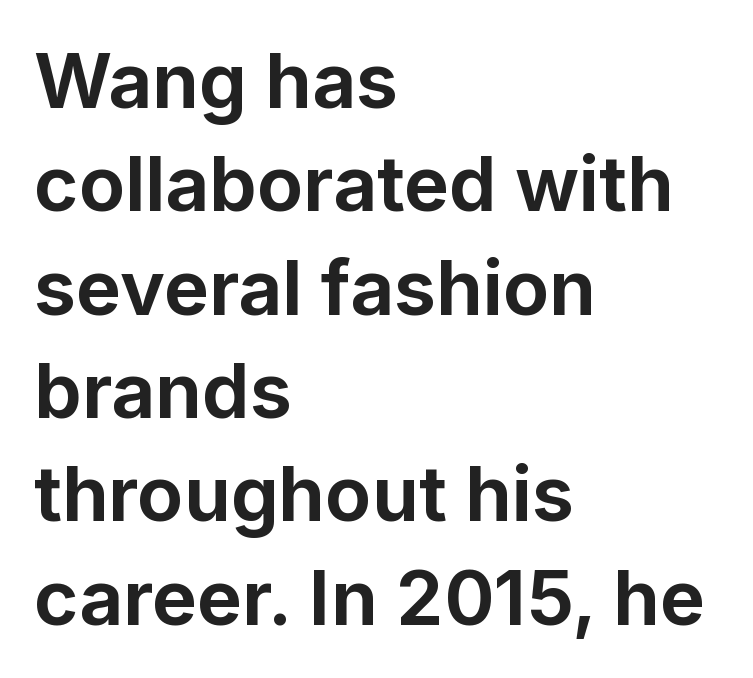
{"serif": "no", "italic": "no", "bold": "yes", "weight": "bold", "width": "normal", "stroke_contrast": "low", "x_height": "medium", "monospaced": "no", "underline": "no", "align": "left", "line_spacing": "normal", "line_spacing_ratio": 1.36, "letter_spacing": "normal", "letter_spacing_em": 0.0, "glyph_px": 76}
